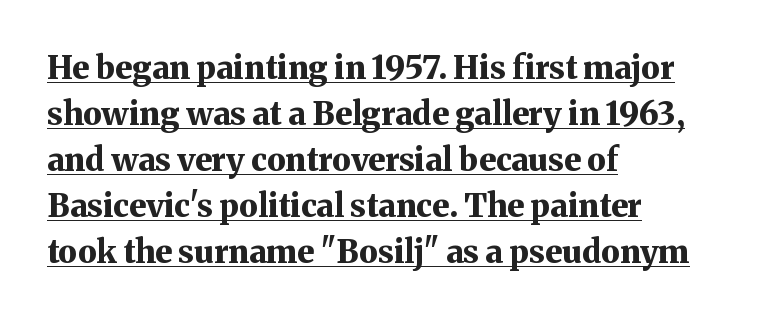
Think of a printed novel: that variable character pitch is what you see here. Standard letterfit; no display-style spreading of the glyphs. Serif or sans? Serif — the stroke terminals have little feet. Thick stems and heavy bowls — unmistakably bold. This sample uses an upright cut, with every glyph sitting square on the baseline. The setting favours the left margin, as ordinary paragraphs usually do.
